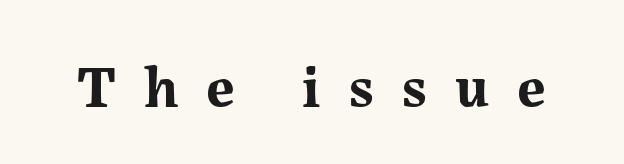
Q: Is the text bold? A: Yes.
Q: Is the text italic (slanted)? A: No, it is upright.
Q: Is the typeface a serif or a sans-serif typeface? A: Serif.
Q: Is the text underlined? A: No.
Q: Is the spacing between letters normal or unusually wide? A: Unusually wide.
Q: Width (condensed, normal, or wide)? A: Normal.
Q: Stroke contrast? A: Medium.
Q: x-height? A: Medium.
Q: Monospaced? A: No.
